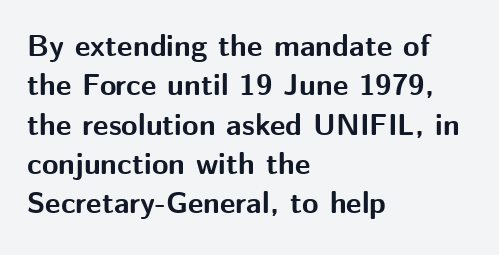
Regular leading. Examine the stroke ends and you'll find no serifs. Observe the ordinary spacing: letters are neighbours, not strangers. Visually the block forms a straight wall on the left and a jagged coastline on the right. Lines of text with bare space underneath.
